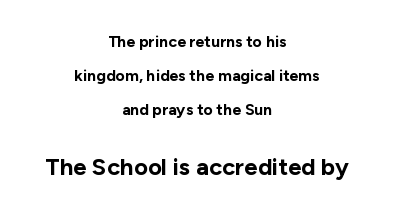
{"italic": "no", "bold": "yes", "underline": "no", "align": "center", "line_spacing": "loose", "line_spacing_ratio": 2.12, "letter_spacing": "normal", "letter_spacing_em": 0.0, "larger_block": "second", "size_ratio": 1.5, "glyph_px": 24}
